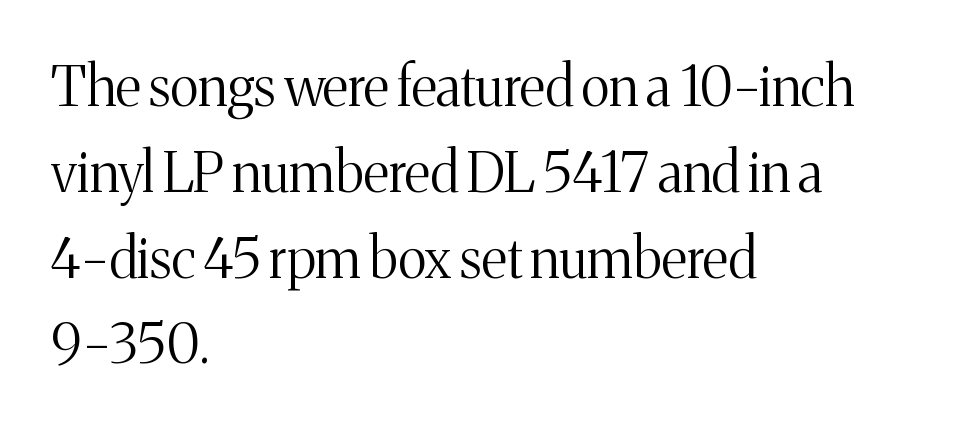
The image shows 55 px light serif type, upright; set left-aligned, normal line spacing (1.56x), normal letter spacing, not underlined; medium stroke contrast and a medium x-height.
